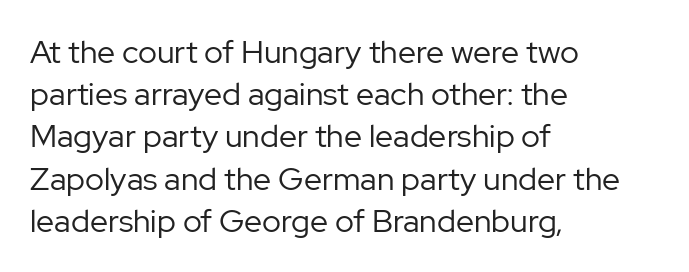
Looks like regular typesetting: each glyph gets only the width it needs. The compositor pushed each line to the left boundary. Nope, no serifs anywhere on these letters. This rendering features lettering with no underline.
